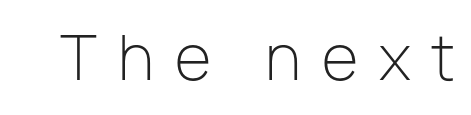
A light-to-regular cut is what we see here. Tracking value appears strongly positive — letters spread wide. A typesetter would call this proportional, since set widths differ per character. Italic? Not at all — the glyphs are vertical. Check the space under the baseline: it is left empty.
